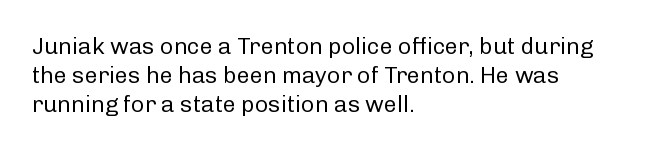
The image shows 23 px text type, upright; set left-aligned, normal line spacing (1.27x), normal letter spacing, not underlined.
